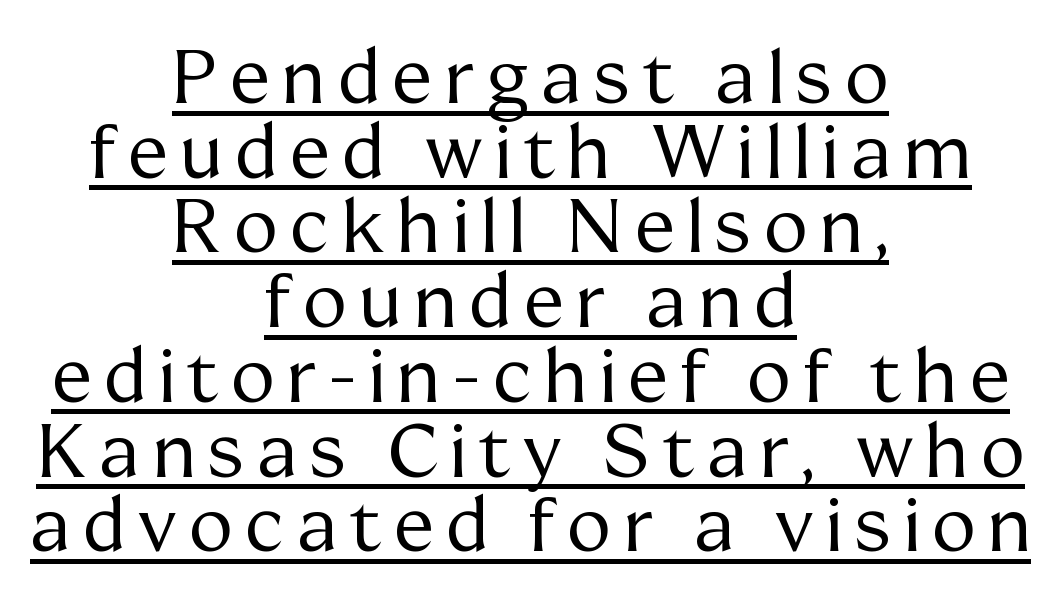
Q: Is the text bold? A: No.
Q: Is the text italic (slanted)? A: No, it is upright.
Q: Is the typeface a serif or a sans-serif typeface? A: Serif.
Q: Is the text underlined? A: Yes.
Q: How is the paragraph aligned? A: Centered.
Q: Is the spacing between lines tight, normal or loose? A: Tight.
Q: Width (condensed, normal, or wide)? A: Normal.
Q: Stroke contrast? A: Medium.
Q: x-height? A: Medium.
Q: Monospaced? A: No.
